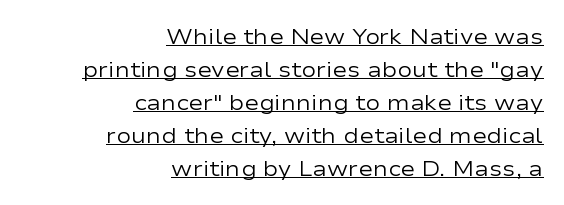
A continuous stroke trails under the words, as in a hyperlink. The strokes carry an ordinary text weight at most. Glyph-to-glyph distance matches everyday printed text. If you measured baseline to baseline, you'd find a middling distance. Reading down the block, your eye finds every line finishing at a fixed right position.
